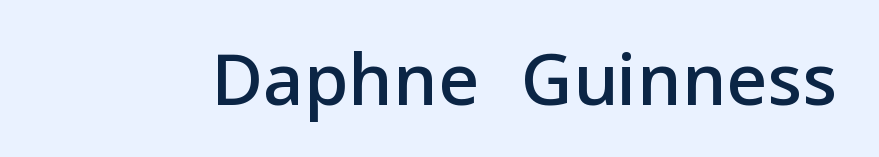
The image shows 71 px semibold sans-serif type, upright; set normal letter spacing, not underlined; low stroke contrast and a medium x-height.
